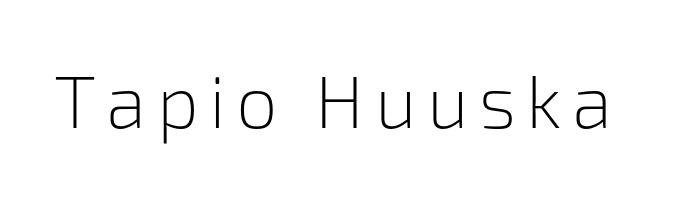
{"serif": "no", "italic": "no", "bold": "no", "weight": "light", "width": "normal", "stroke_contrast": "low", "x_height": "medium", "monospaced": "no", "underline": "no", "glyph_px": 74}
